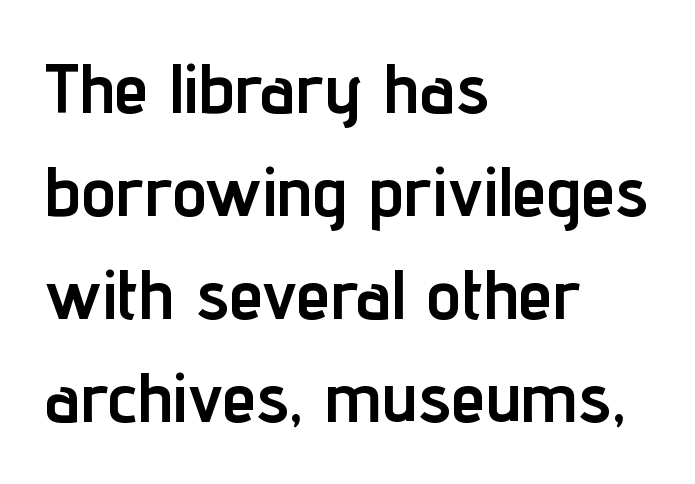
The image shows 70 px semibold, condensed sans-serif type, upright; set left-aligned, normal line spacing (1.47x), normal letter spacing, not underlined; low stroke contrast and a medium x-height.
